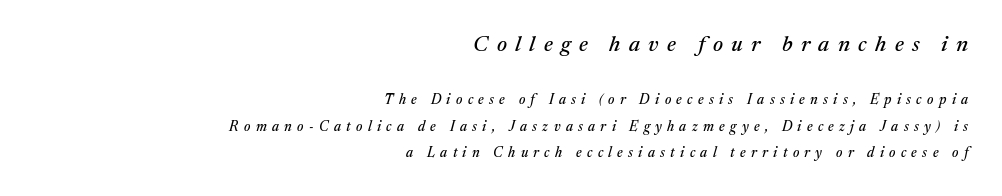
Substantial extra tracking has been applied to these lines. Is the block centered? No — it sits flush against the right margin. The text carries the slant typical of an italic or oblique font. Of the two passages, the one on top uses the larger point size.
